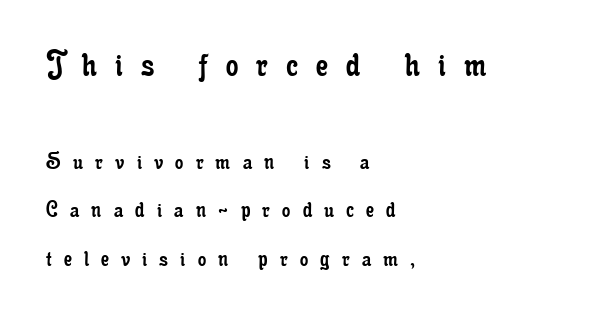
{"serif": "yes", "italic": "no", "bold": "no", "weight": "regular", "width": "condensed", "stroke_contrast": "low", "x_height": "small", "monospaced": "no", "underline": "no", "align": "left", "line_spacing_ratio": 1.85, "letter_spacing": "wide", "letter_spacing_em": 0.47, "larger_block": "first", "size_ratio": 1.5, "glyph_px": 39}
